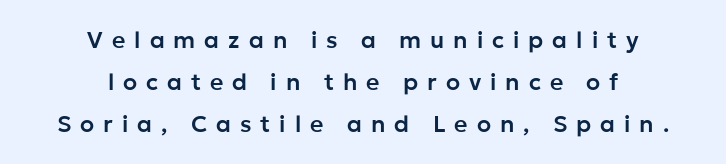
The image shows 23 px text type, upright; set centered, line spacing 1.82x, unusually wide letter spacing (+0.39 em), not underlined.
